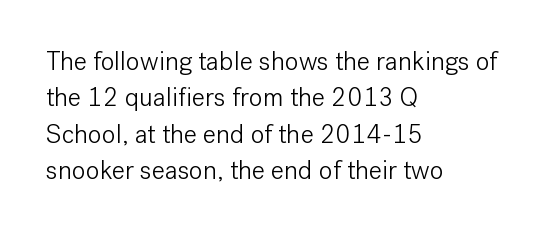
{"italic": "no", "bold": "no", "underline": "no", "align": "left", "line_spacing": "normal", "line_spacing_ratio": 1.4, "letter_spacing": "normal", "letter_spacing_em": 0.0, "glyph_px": 26}
